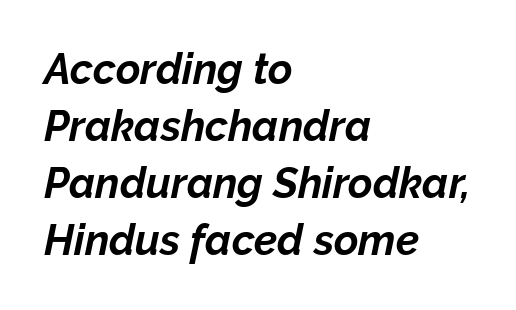
There's an unmistakable incline to the writing here. A full-strength bold gives these letters their thick strokes. This sample keeps an unexceptional amount of space between lines. The passage shown is typed in a proportional face where columns would drift. Every row of glyphs begins at an identical x-position on the left. Caption: standard tracking, unaltered.
